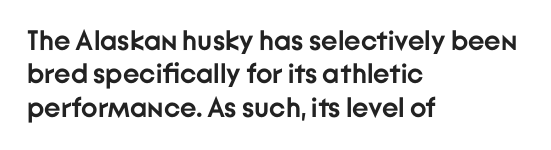
{"serif": "no", "italic": "no", "bold": "yes", "weight": "semibold", "width": "normal", "stroke_contrast": "low", "x_height": "medium", "monospaced": "no", "underline": "no", "align": "left", "line_spacing_ratio": 1.19, "letter_spacing": "normal", "letter_spacing_em": 0.0, "glyph_px": 28}
